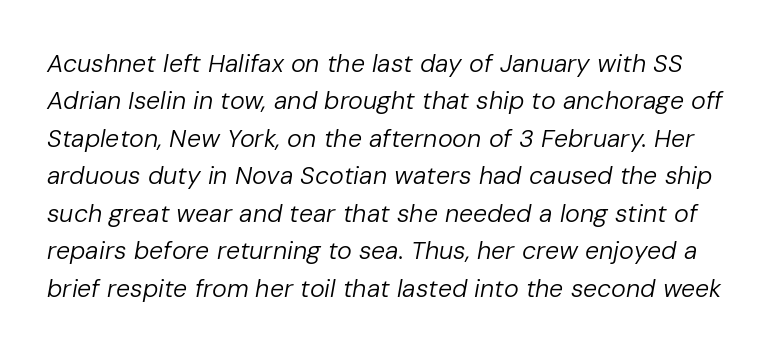
The image shows 25 px text type, italic (leaning right); set normal line spacing (1.5x), normal letter spacing, not underlined.
